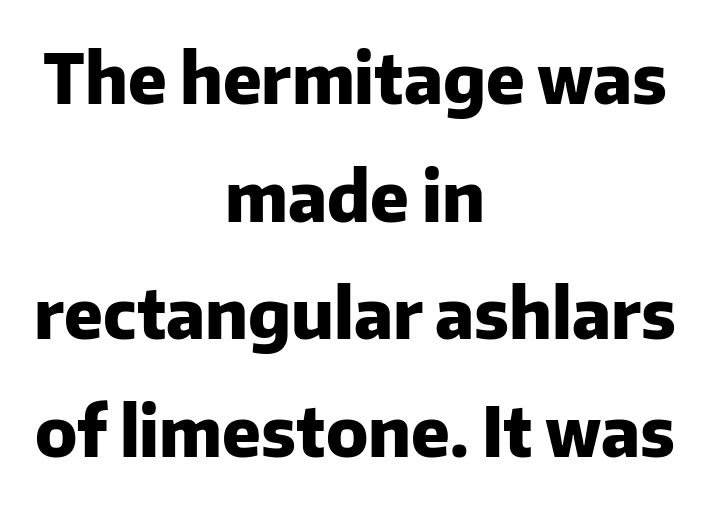
Q: Is the text bold? A: Yes.
Q: Is the text italic (slanted)? A: No, it is upright.
Q: Is the typeface a serif or a sans-serif typeface? A: Sans-serif.
Q: Is the text underlined? A: No.
Q: How is the paragraph aligned? A: Centered.
Q: Is the spacing between letters normal or unusually wide? A: Normal.
Q: Width (condensed, normal, or wide)? A: Normal.
Q: Stroke contrast? A: Low.
Q: x-height? A: Medium.
Q: Monospaced? A: No.
